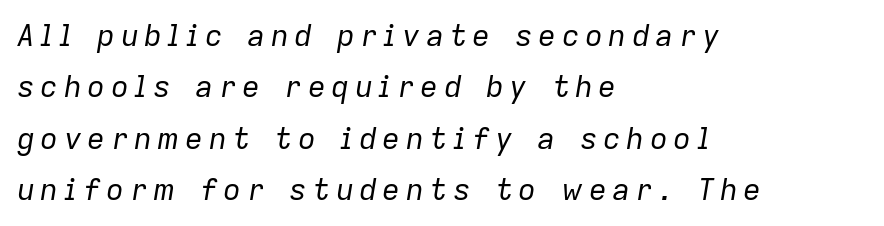
Q: Is the text bold? A: No.
Q: Is the text italic (slanted)? A: Yes, it leans right by about 9 degrees.
Q: Is the text underlined? A: No.
Q: How is the paragraph aligned? A: Left-aligned.
Q: Width (condensed, normal, or wide)? A: Normal.
Q: Stroke contrast? A: Low.
Q: x-height? A: Medium.
Q: Monospaced? A: No.
